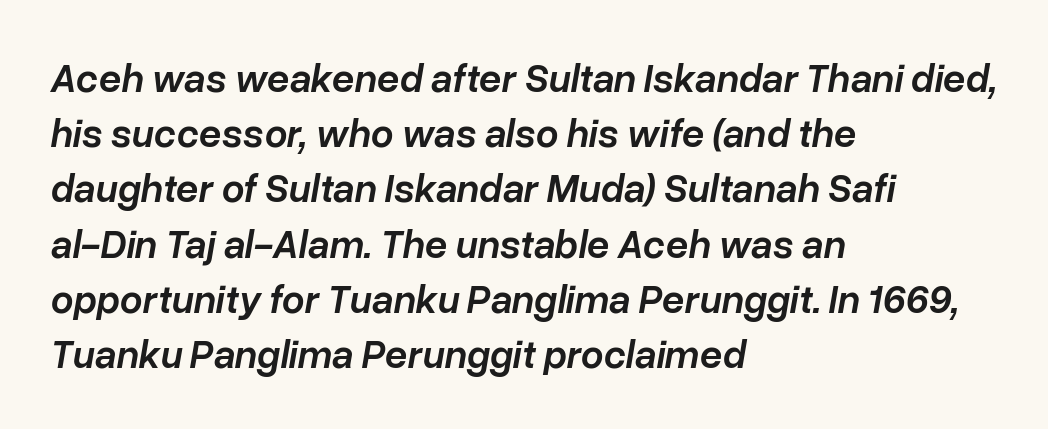
{"italic": "yes", "lean": "right", "slant_degrees": 10, "bold": "semi", "weight": "semibold", "width": "normal", "stroke_contrast": "low", "x_height": "medium", "monospaced": "no", "underline": "no", "align": "left", "line_spacing": "normal", "line_spacing_ratio": 1.38, "letter_spacing": "normal", "letter_spacing_em": 0.0, "glyph_px": 40}
